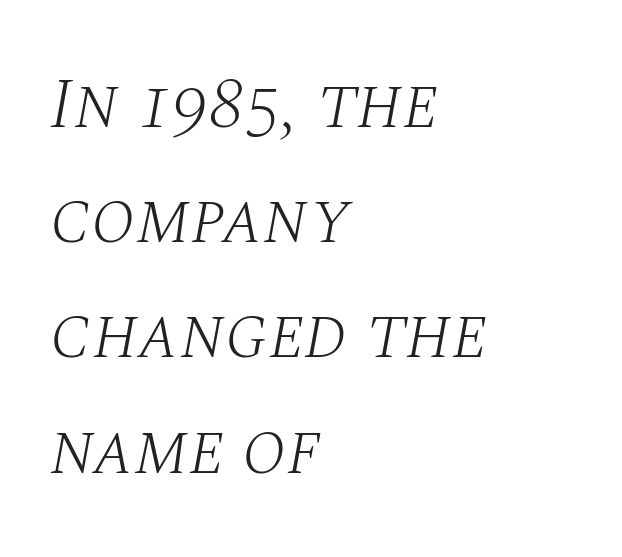
Q: Is the text bold? A: No.
Q: Is the text italic (slanted)? A: Yes, it leans right by about 10 degrees.
Q: Is the typeface a serif or a sans-serif typeface? A: Serif.
Q: Is the text underlined? A: No.
Q: How is the paragraph aligned? A: Left-aligned.
Q: Is the spacing between letters normal or unusually wide? A: Normal.
Q: Is the spacing between lines tight, normal or loose? A: Normal.
Q: Width (condensed, normal, or wide)? A: Normal.
Q: Stroke contrast? A: Medium.
Q: x-height? A: Large.
Q: Monospaced? A: No.
